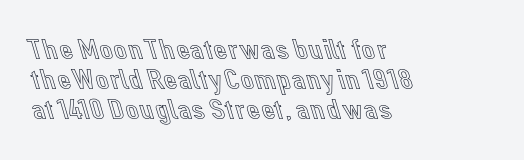
The image shows 30 px text type; set left-aligned, tight line spacing (1.0x), normal letter spacing, not underlined; a medium x-height.
